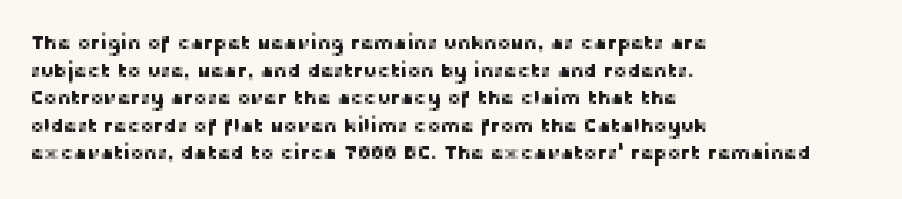
The image shows 20 px text type, upright; set left-aligned, normal line spacing (1.38x), normal letter spacing, not underlined.
